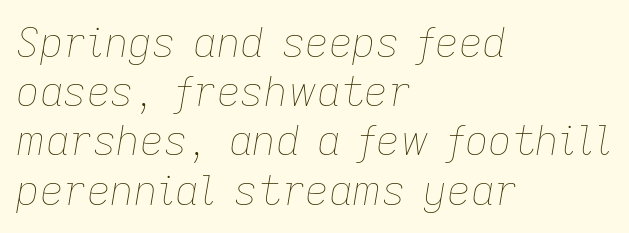
Q: Is the text bold? A: No.
Q: Is the text italic (slanted)? A: Yes, it leans right by about 9 degrees.
Q: Is the text underlined? A: No.
Q: How is the paragraph aligned? A: Left-aligned.
Q: Is the spacing between letters normal or unusually wide? A: Normal.
Q: Width (condensed, normal, or wide)? A: Normal.
Q: Stroke contrast? A: Low.
Q: x-height? A: Medium.
Q: Monospaced? A: No.
